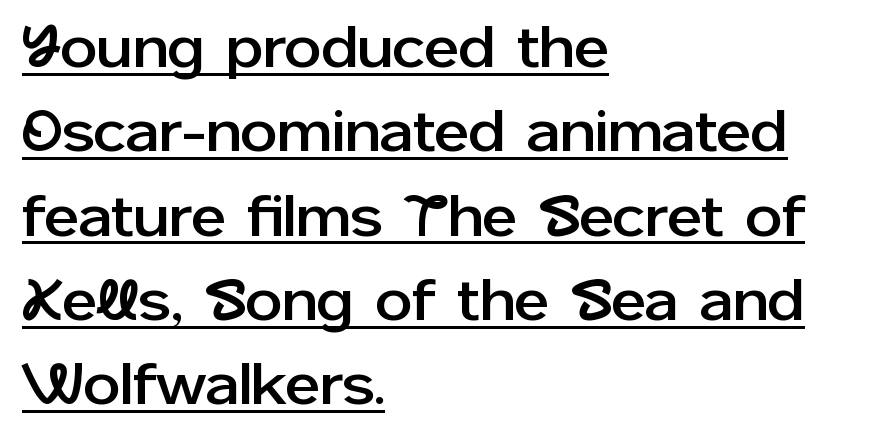
{"serif": "no", "italic": "no", "width": "normal", "stroke_contrast": "low", "x_height": "medium", "monospaced": "no", "underline": "yes", "align": "left", "line_spacing": "normal", "line_spacing_ratio": 1.43, "letter_spacing": "normal", "letter_spacing_em": 0.0, "glyph_px": 59}
